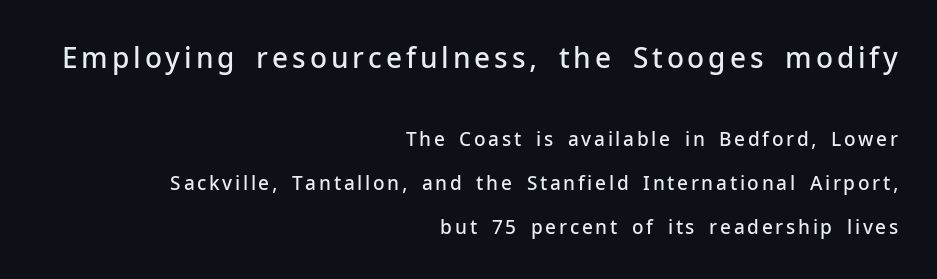
The image shows 28 px semibold sans-serif type, upright; set right-aligned, loose line spacing (2.31x), not underlined; the first (top) block is 1.47x larger; low stroke contrast and a medium x-height.
